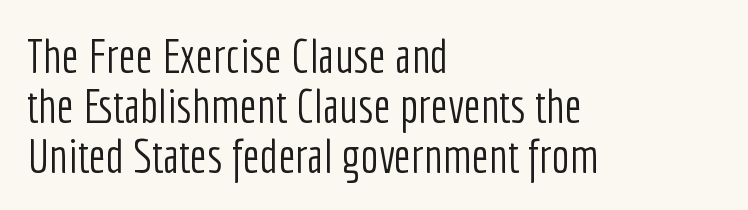
The image shows 48 px light, condensed sans-serif type, upright; set left-aligned, tight line spacing (1.04x), normal letter spacing, not underlined; low stroke contrast and a medium x-height.
